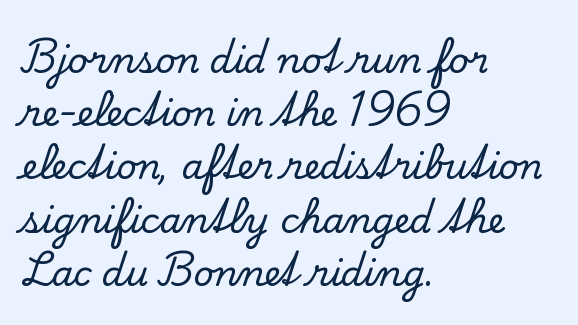
Q: Is the text italic (slanted)? A: Yes.
Q: Is the typeface a serif or a sans-serif typeface? A: Serif.
Q: Is the text underlined? A: No.
Q: How is the paragraph aligned? A: Left-aligned.
Q: Is the spacing between letters normal or unusually wide? A: Normal.
Q: Is the spacing between lines tight, normal or loose? A: Normal.
Q: Width (condensed, normal, or wide)? A: Normal.
Q: Stroke contrast? A: Low.
Q: x-height? A: Small.
Q: Monospaced? A: No.
